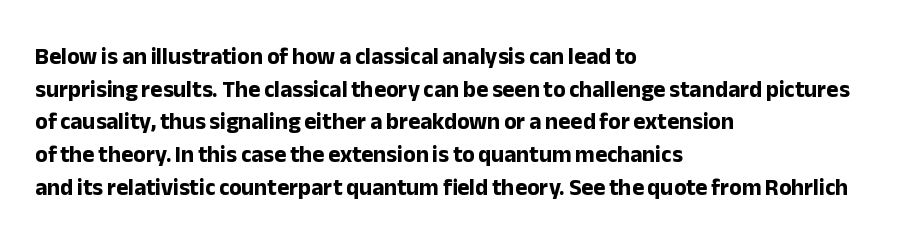
Here the glyphs are tracked normally, forming tight word shapes. One-word summary of the alignment: left. In terms of posture, this sample is upright. Notice how thick the strokes are: this is what a full bold looks like. The lines sit at an ordinary, default distance from one another.
